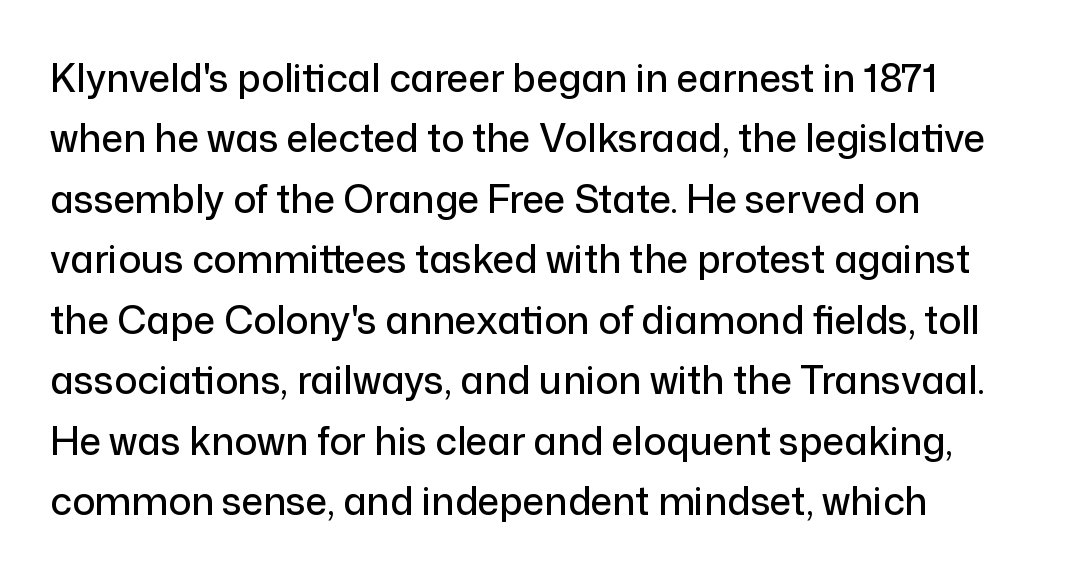
Font category for this specimen: sans-serif. The block of text has a typical density, with ordinary space between rows. The type is set solid horizontally, with unmodified tracking. The lettering stays uniformly vertical, giving the passage a roman look.
